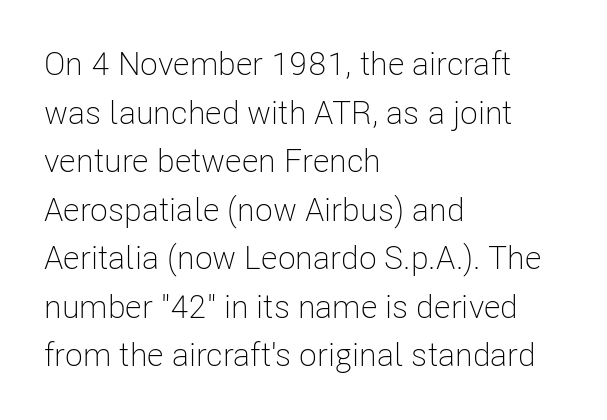
{"serif": "no", "italic": "no", "bold": "no", "weight": "light", "width": "condensed", "stroke_contrast": "low", "x_height": "medium", "monospaced": "no", "underline": "no", "align": "left", "line_spacing": "normal", "line_spacing_ratio": 1.47, "letter_spacing": "normal", "letter_spacing_em": 0.0, "glyph_px": 33}
